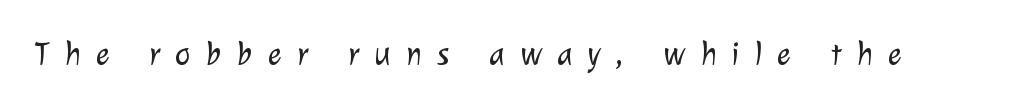
The image shows 33 px light sans-serif type; set unusually wide letter spacing (+0.46 em), not underlined; low stroke contrast and a medium x-height.
